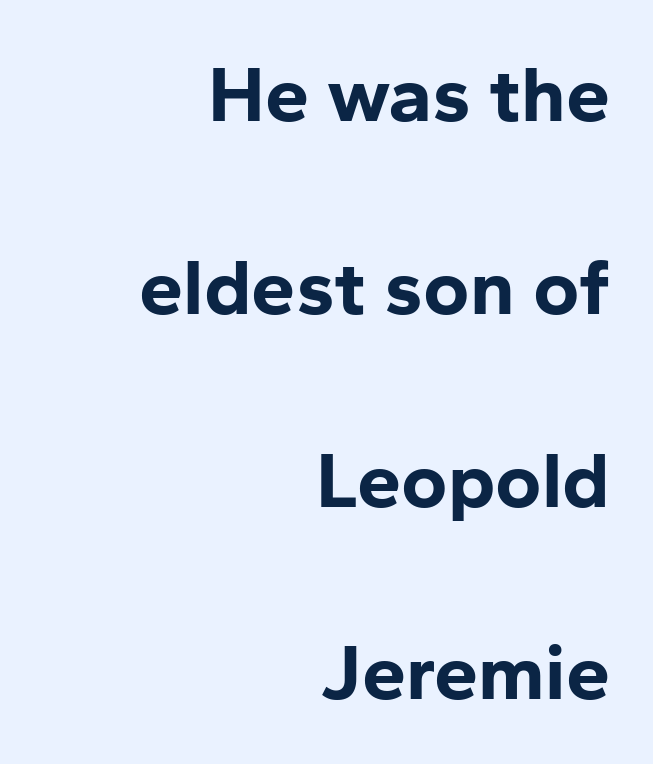
The image shows 79 px bold sans-serif type, upright; set right-aligned, loose line spacing (2.44x), normal letter spacing, not underlined; low stroke contrast and a medium x-height.
